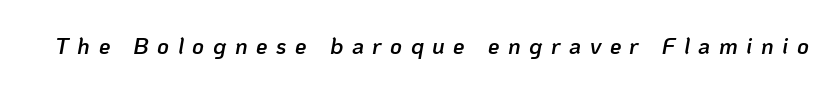
{"italic": "yes", "lean": "right", "slant_degrees": 10, "bold": "semi", "underline": "no", "letter_spacing": "wide", "letter_spacing_em": 0.37, "glyph_px": 23}
